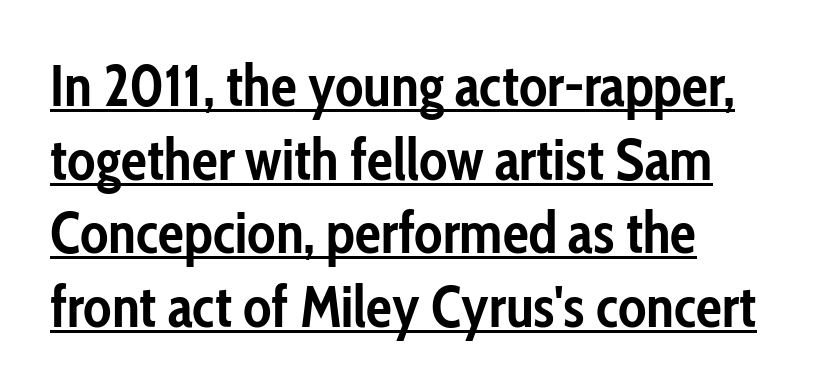
{"serif": "no", "italic": "no", "bold": "yes", "weight": "semibold", "width": "condensed", "stroke_contrast": "low", "x_height": "medium", "monospaced": "no", "underline": "yes", "align": "left", "line_spacing": "normal", "line_spacing_ratio": 1.27, "letter_spacing": "normal", "letter_spacing_em": 0.0, "glyph_px": 58}
